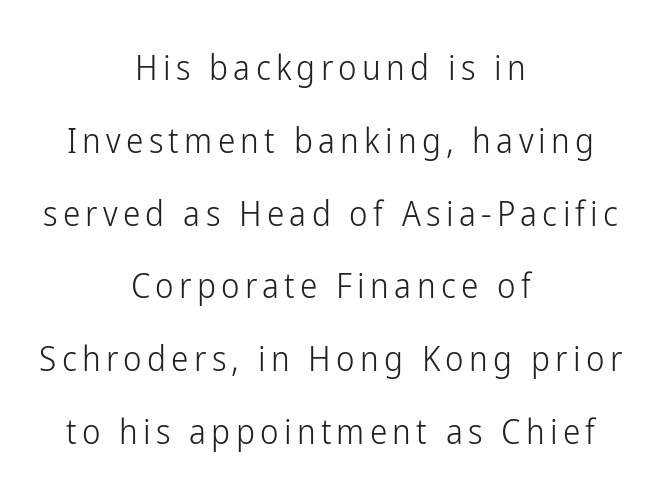
The image shows 35 px light, condensed sans-serif type, upright; set centered, loose line spacing (2.08x), not underlined; low stroke contrast and a medium x-height.
